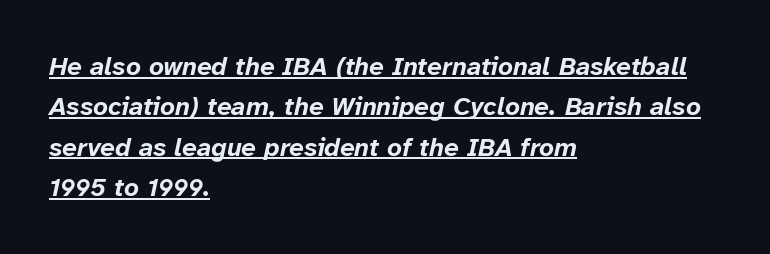
The image shows 26 px bold type, italic (leaning right); set left-aligned, normal line spacing (1.55x), normal letter spacing, underlined.
